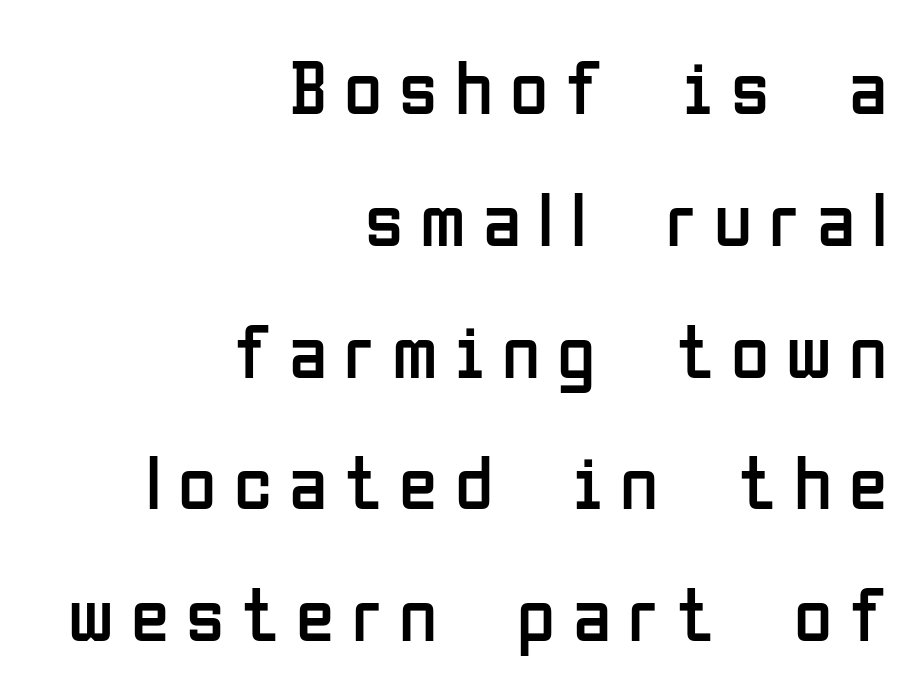
{"serif": "no", "italic": "no", "bold": "no", "weight": "regular", "width": "condensed", "stroke_contrast": "low", "x_height": "medium", "monospaced": "no", "underline": "no", "align": "right", "line_spacing": "normal", "line_spacing_ratio": 1.69, "letter_spacing": "wide", "letter_spacing_em": 0.22, "glyph_px": 78}
